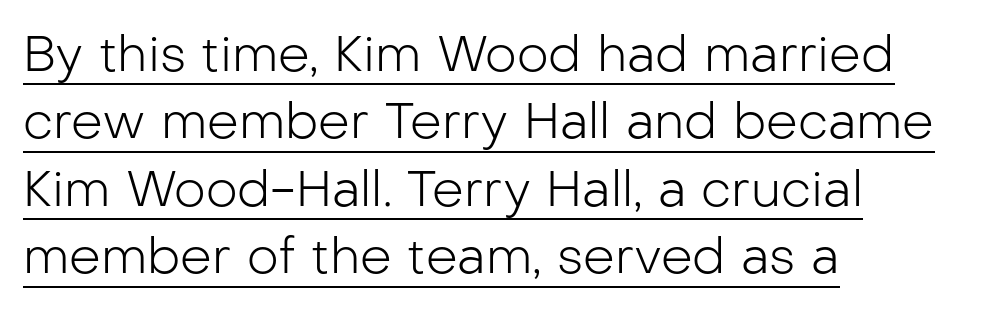
A typesetter would mark this as roman, not italic. Observe the absence of serifs on each vertical stroke in this sample. A typesetter would call this proportional, since set widths differ per character. The weight tops out at a normal text grade. The paragraph has a hard left edge and a soft right edge.
